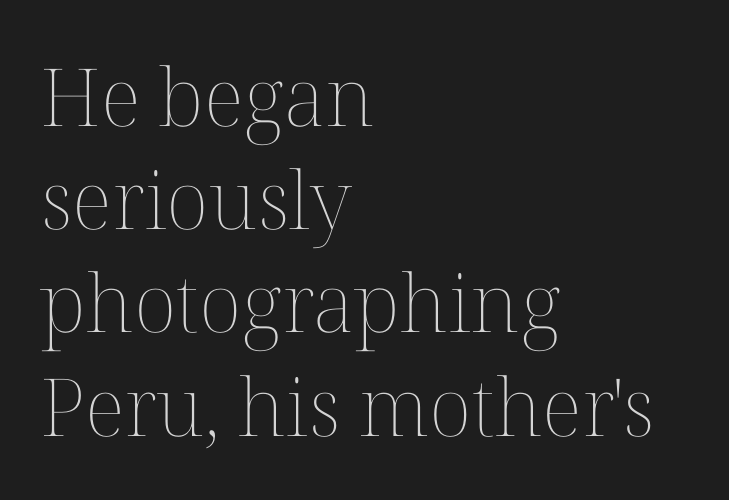
The image shows 80 px thin type, upright; set left-aligned, normal line spacing (1.29x), normal letter spacing, not underlined; medium stroke contrast and a medium x-height.
